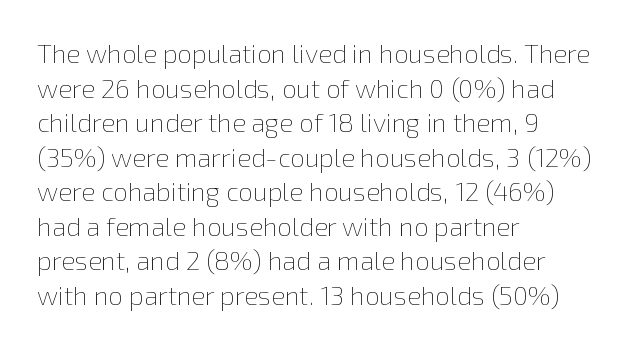
{"italic": "no", "bold": "no", "underline": "no", "align": "left", "line_spacing": "normal", "line_spacing_ratio": 1.33, "letter_spacing": "normal", "letter_spacing_em": 0.0, "glyph_px": 26}
